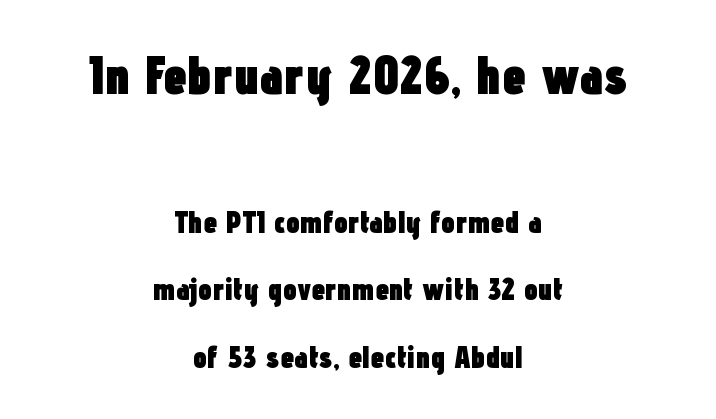
{"serif": "no", "italic": "no", "bold": "yes", "weight": "heavy", "width": "condensed", "stroke_contrast": "low", "x_height": "medium", "monospaced": "no", "underline": "no", "align": "center", "line_spacing": "loose", "line_spacing_ratio": 2.18, "letter_spacing": "normal", "letter_spacing_em": 0.0, "larger_block": "first", "size_ratio": 1.74, "glyph_px": 54}
